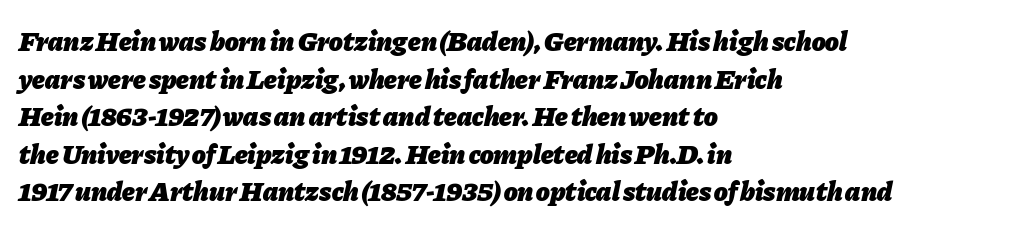
{"italic": "yes", "lean": "right", "slant_degrees": 11, "bold": "yes", "weight": "heavy", "width": "normal", "stroke_contrast": "low", "x_height": "medium", "monospaced": "no", "underline": "no", "align": "left", "line_spacing": "normal", "line_spacing_ratio": 1.34, "letter_spacing": "normal", "letter_spacing_em": 0.0, "glyph_px": 28}
